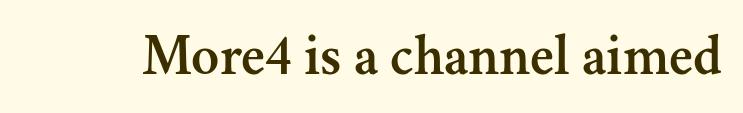
Q: Is the text italic (slanted)? A: No, it is upright.
Q: Is the typeface a serif or a sans-serif typeface? A: Serif.
Q: Is the text underlined? A: No.
Q: Is the spacing between letters normal or unusually wide? A: Normal.
Q: Width (condensed, normal, or wide)? A: Normal.
Q: Stroke contrast? A: Medium.
Q: x-height? A: Small.
Q: Monospaced? A: No.
